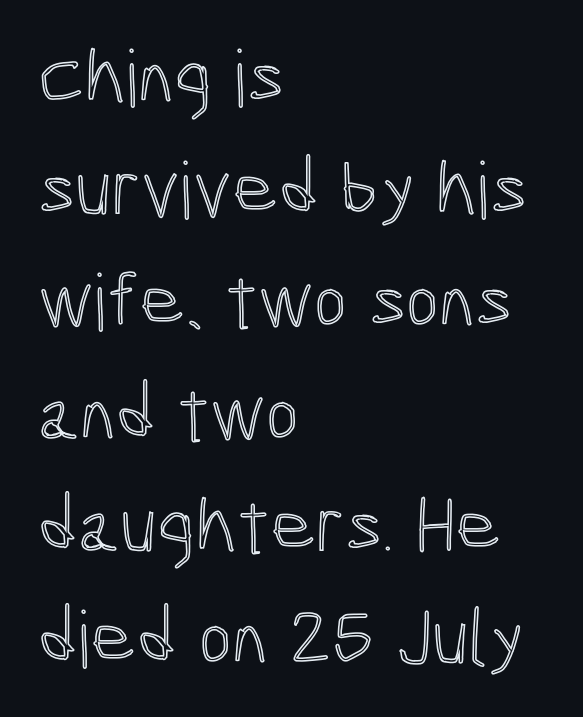
Q: Is the text italic (slanted)? A: No, it is upright.
Q: Is the text underlined? A: No.
Q: How is the paragraph aligned? A: Left-aligned.
Q: Is the spacing between letters normal or unusually wide? A: Normal.
Q: Is the spacing between lines tight, normal or loose? A: Normal.
Q: Width (condensed, normal, or wide)? A: Condensed.
Q: x-height? A: Medium.
Q: Monospaced? A: No.
